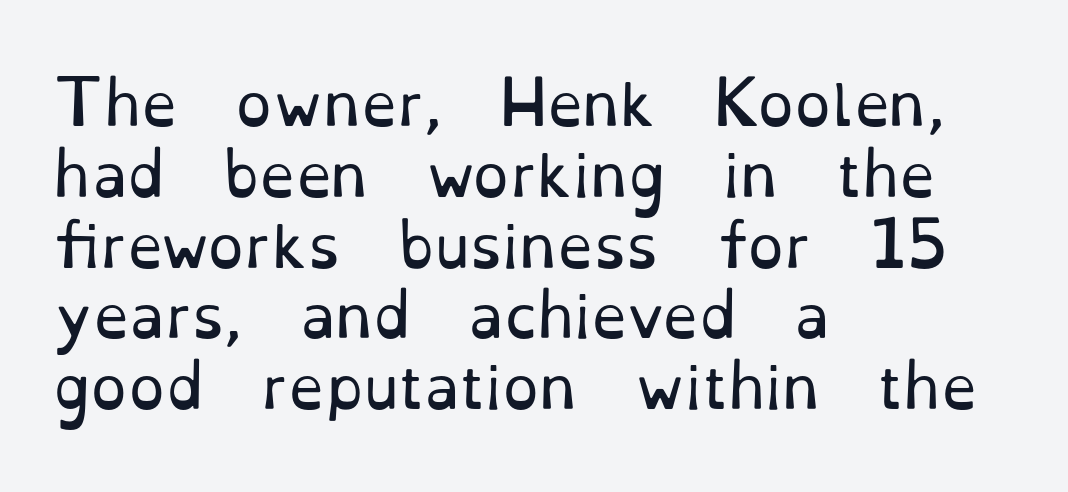
Do the characters align in a grid? No, the font is proportional. Plain, unruled lines of type. Compared with typical body copy, the letter spacing here is the same. The font sits on the lighter half of the weight spectrum, regular included.
